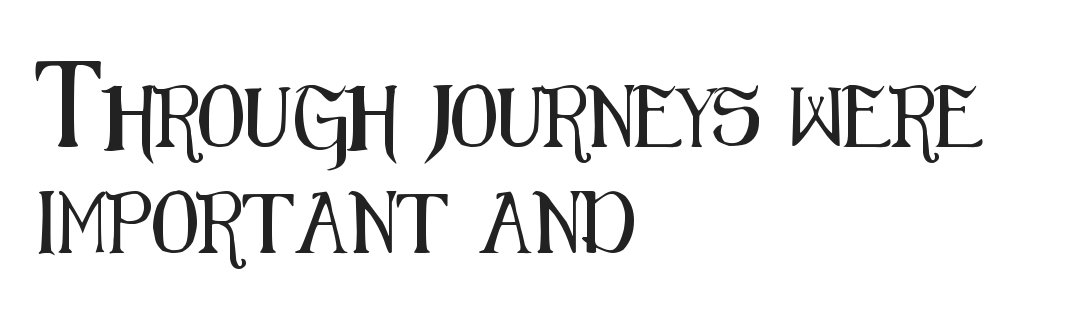
Q: Is the text italic (slanted)? A: No, it is upright.
Q: Is the text underlined? A: No.
Q: How is the paragraph aligned? A: Left-aligned.
Q: Is the spacing between letters normal or unusually wide? A: Normal.
Q: Width (condensed, normal, or wide)? A: Condensed.
Q: Stroke contrast? A: Medium.
Q: x-height? A: Medium.
Q: Monospaced? A: No.
